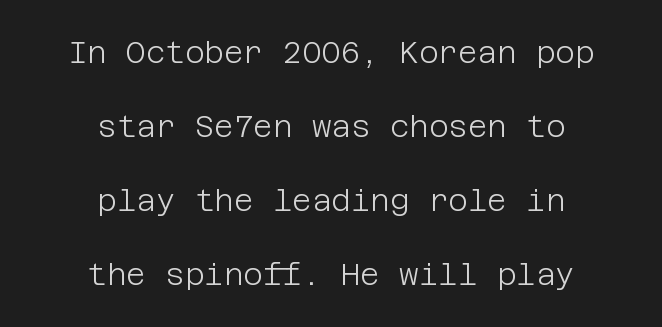
Q: Is the text bold? A: No.
Q: Is the text italic (slanted)? A: No, it is upright.
Q: Is the typeface a serif or a sans-serif typeface? A: Sans-serif.
Q: Is the text underlined? A: No.
Q: How is the paragraph aligned? A: Centered.
Q: Is the spacing between letters normal or unusually wide? A: Normal.
Q: Is the spacing between lines tight, normal or loose? A: Loose.
Q: Width (condensed, normal, or wide)? A: Normal.
Q: Stroke contrast? A: Low.
Q: x-height? A: Large.
